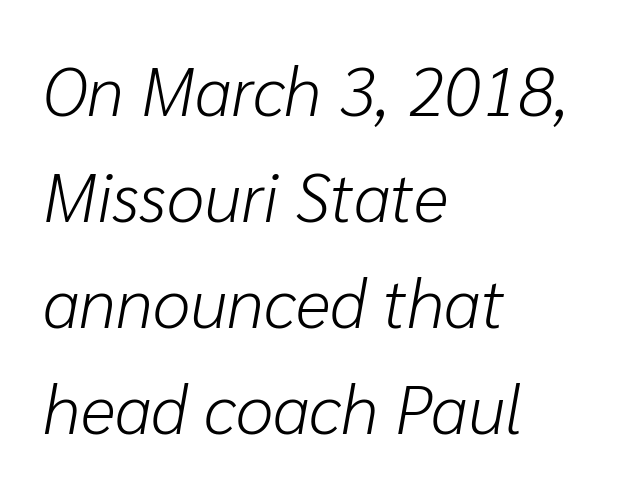
Q: Is the text bold? A: No.
Q: Is the text italic (slanted)? A: Yes, it leans right by about 10 degrees.
Q: Is the text underlined? A: No.
Q: How is the paragraph aligned? A: Left-aligned.
Q: Is the spacing between letters normal or unusually wide? A: Normal.
Q: Is the spacing between lines tight, normal or loose? A: Normal.
Q: Width (condensed, normal, or wide)? A: Normal.
Q: Stroke contrast? A: Low.
Q: x-height? A: Medium.
Q: Monospaced? A: No.
